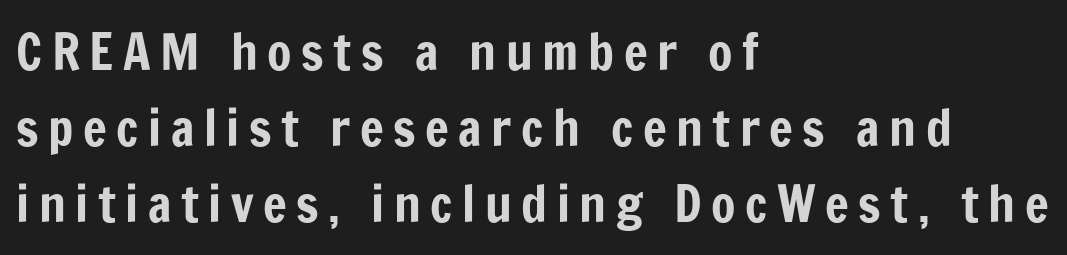
{"serif": "no", "italic": "no", "width": "condensed", "stroke_contrast": "low", "x_height": "medium", "monospaced": "no", "underline": "no", "align": "left", "line_spacing": "normal", "line_spacing_ratio": 1.52, "glyph_px": 50}
